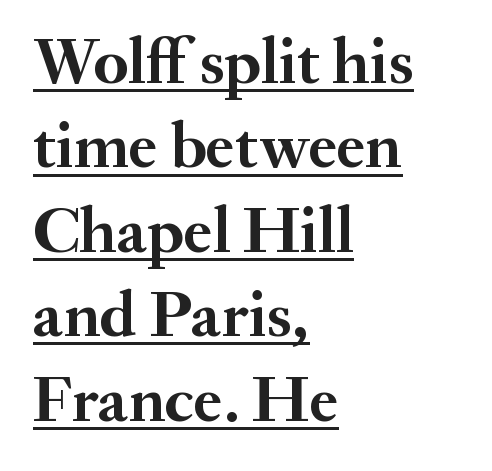
The image shows 66 px semibold serif type, upright; set left-aligned, normal line spacing (1.28x), normal letter spacing, underlined; medium stroke contrast and a small x-height.
